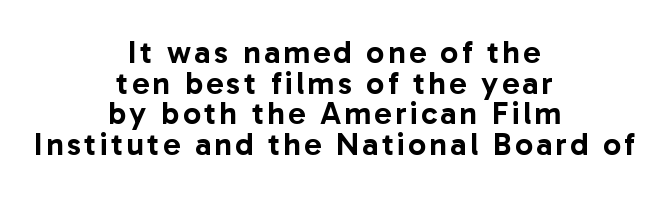
The image shows 32 px sans-serif type, upright; set centered, tight line spacing (0.96x), not underlined; low stroke contrast and a medium x-height.
